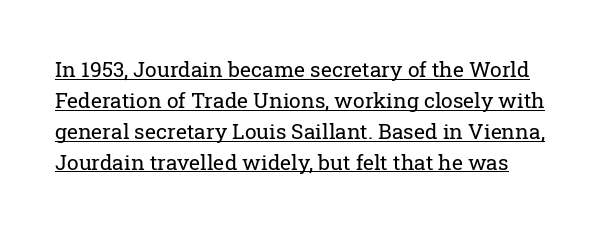
The image shows 21 px text type, upright; set left-aligned, normal line spacing (1.47x), normal letter spacing, underlined.
